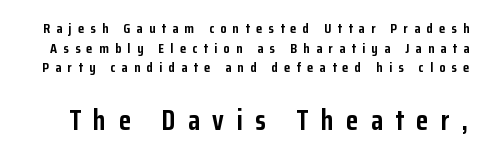
Has an underline been added? It has not. Baseline-to-baseline distance is the conventional proportion of letter height. The second block has been scaled up relative to the first. Is there any slant? The stems are plumb. The letterforms stand isolated, each surrounded by extra space. Classification — sans serif.
